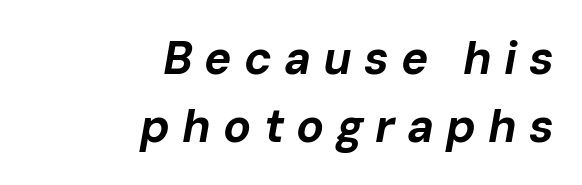
Q: Is the text bold? A: Yes.
Q: Is the text italic (slanted)? A: Yes, it leans right by about 10 degrees.
Q: Is the text underlined? A: No.
Q: How is the paragraph aligned? A: Right-aligned.
Q: Is the spacing between letters normal or unusually wide? A: Unusually wide.
Q: Is the spacing between lines tight, normal or loose? A: Normal.
Q: Width (condensed, normal, or wide)? A: Normal.
Q: Stroke contrast? A: Low.
Q: x-height? A: Medium.
Q: Monospaced? A: No.
